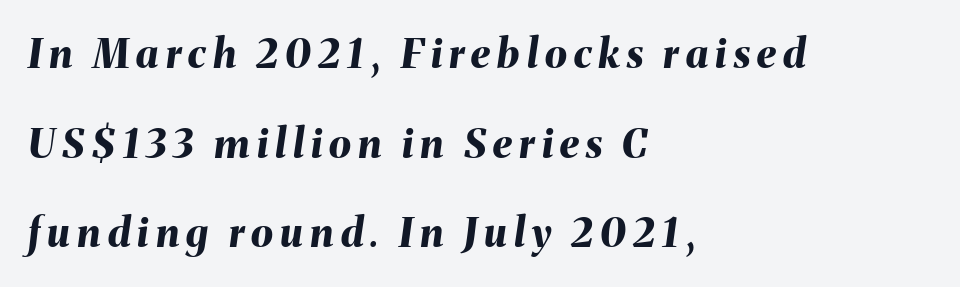
{"italic": "yes", "lean": "right", "slant_degrees": 8, "bold": "yes", "weight": "bold", "width": "normal", "stroke_contrast": "medium", "x_height": "medium", "monospaced": "no", "underline": "no", "align": "left", "line_spacing": "loose", "line_spacing_ratio": 2.24, "glyph_px": 40}
